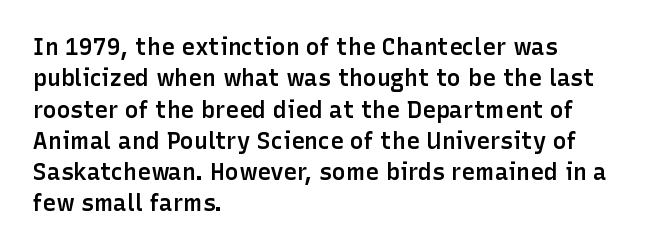
{"italic": "no", "bold": "semi", "underline": "no", "align": "left", "line_spacing": "normal", "line_spacing_ratio": 1.36, "letter_spacing": "normal", "letter_spacing_em": 0.0, "glyph_px": 23}
